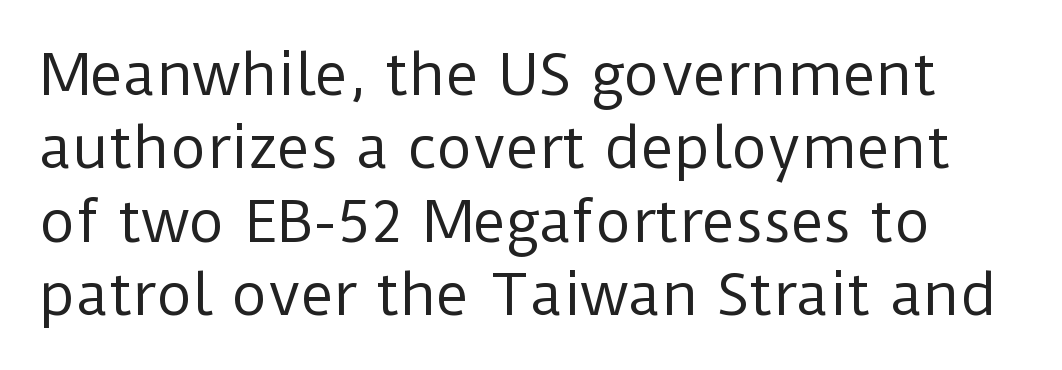
The image shows 56 px regular-weight sans-serif type, upright; set normal line spacing (1.31x), normal letter spacing, not underlined; low stroke contrast and a medium x-height.
